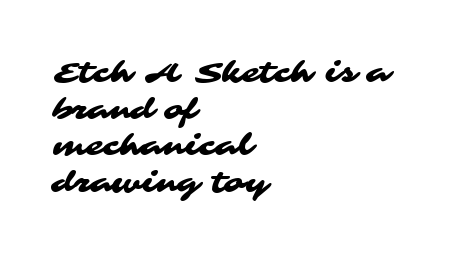
{"serif": "no", "width": "wide", "stroke_contrast": "medium", "x_height": "medium", "monospaced": "no", "underline": "no", "align": "left", "line_spacing": "normal", "line_spacing_ratio": 1.26, "letter_spacing": "normal", "letter_spacing_em": 0.0, "glyph_px": 29}
